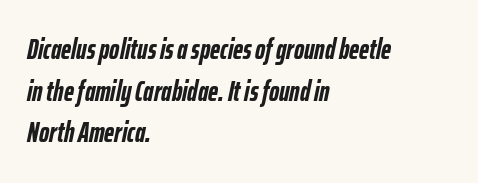
Q: Is the text bold? A: Yes.
Q: Is the text italic (slanted)? A: Yes, it leans right by about 12 degrees.
Q: Is the text underlined? A: No.
Q: How is the paragraph aligned? A: Left-aligned.
Q: Is the spacing between letters normal or unusually wide? A: Normal.
Q: Is the spacing between lines tight, normal or loose? A: Normal.
Q: Width (condensed, normal, or wide)? A: Condensed.
Q: Stroke contrast? A: Low.
Q: x-height? A: Medium.
Q: Monospaced? A: No.
